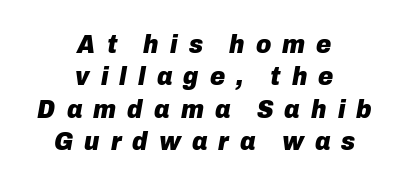
Looking at the ascenders, they clearly lean. Line spacing here is normal. The face used here has the dense, thick strokes of a bold. The foot of each line stays bare and open. Alignment: centered.
